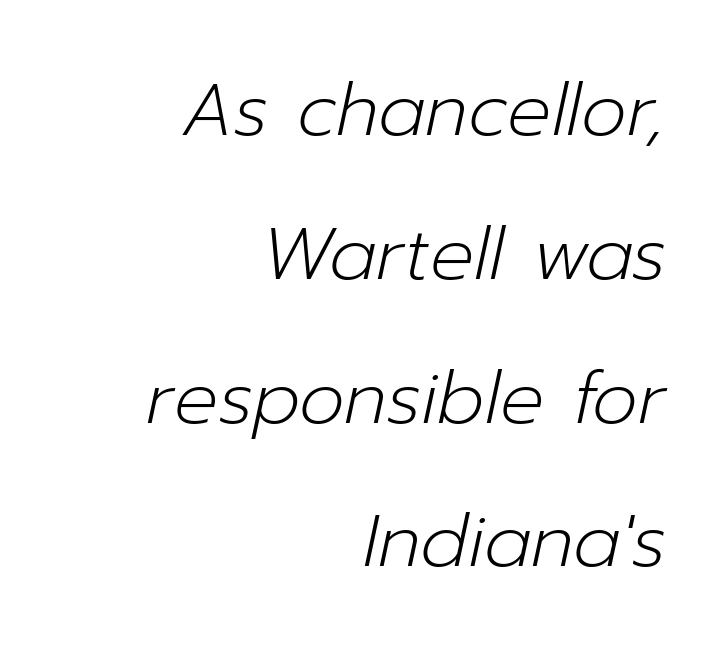
This is not heavy type; no bold has been used. Notice how the passage keeps a crisp vertical edge on the right only. When letters slant like this, we call the style italic. Looks like regular typesetting: each glyph gets only the width it needs. The passage shown has conventional tracking throughout. Interline gaps are noticeably wide in this sample.
